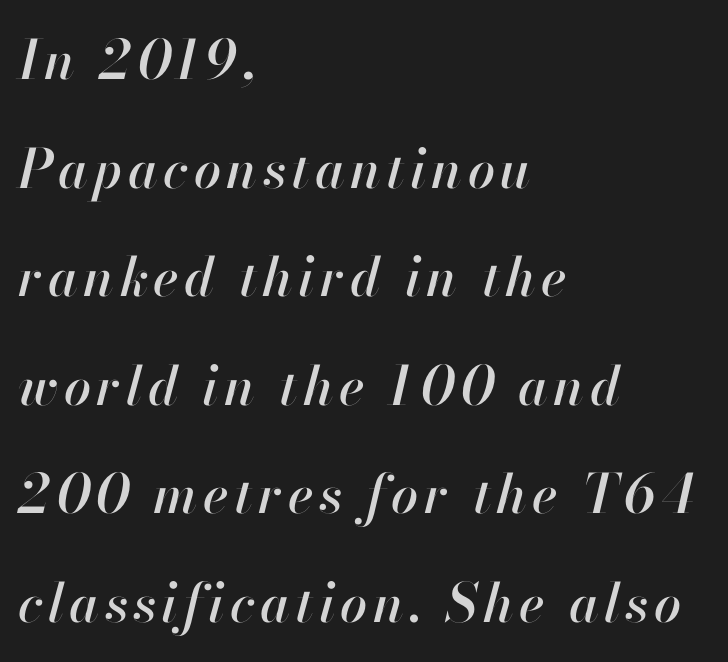
{"italic": "yes", "lean": "right", "slant_degrees": 13, "width": "normal", "stroke_contrast": "high", "x_height": "small", "monospaced": "no", "underline": "no", "align": "left", "line_spacing": "loose", "line_spacing_ratio": 2.01, "glyph_px": 54}
